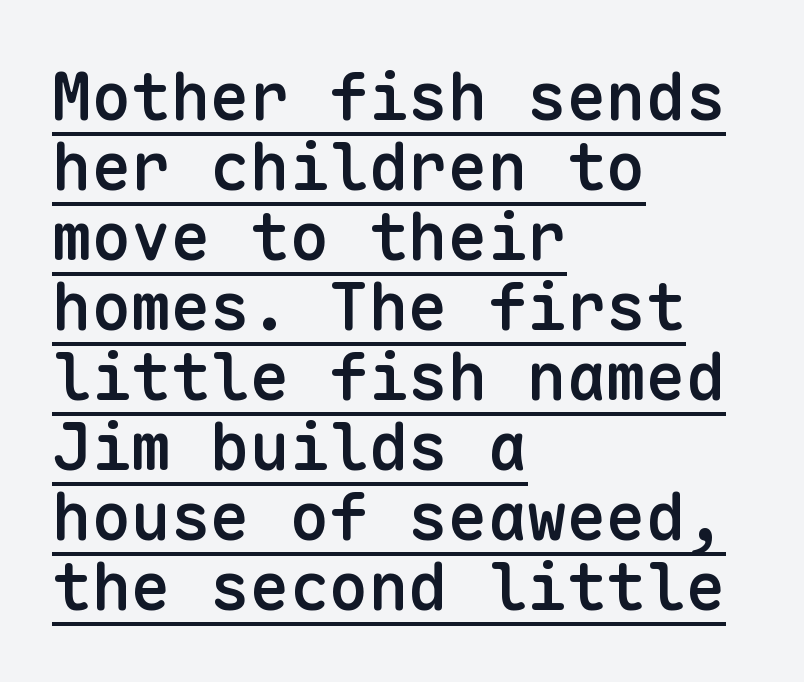
{"serif": "no", "italic": "no", "bold": "semi", "weight": "semibold", "width": "normal", "stroke_contrast": "low", "x_height": "medium", "monospaced": "yes", "underline": "yes", "align": "left", "line_spacing": "tight", "line_spacing_ratio": 1.06, "letter_spacing": "normal", "letter_spacing_em": 0.0, "glyph_px": 66}
